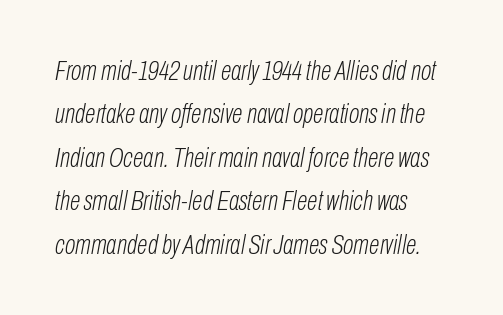
Q: Is the text bold? A: No.
Q: Is the text italic (slanted)? A: Yes, it leans right by about 10 degrees.
Q: Is the text underlined? A: No.
Q: How is the paragraph aligned? A: Left-aligned.
Q: Is the spacing between letters normal or unusually wide? A: Normal.
Q: Is the spacing between lines tight, normal or loose? A: Normal.
Q: Width (condensed, normal, or wide)? A: Condensed.
Q: Stroke contrast? A: Low.
Q: x-height? A: Medium.
Q: Monospaced? A: No.
